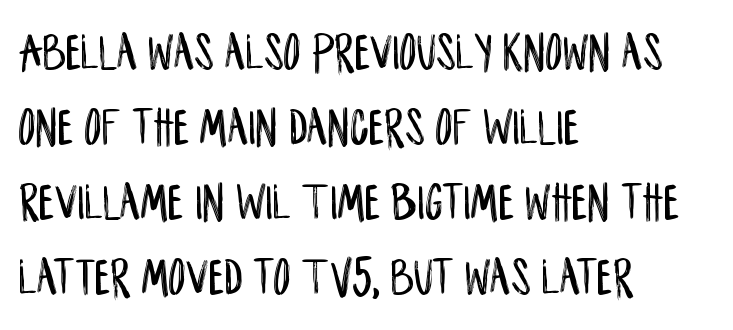
The image shows 54 px condensed sans-serif type, upright; set left-aligned, normal line spacing (1.39x), normal letter spacing, not underlined; low stroke contrast and a large x-height.
